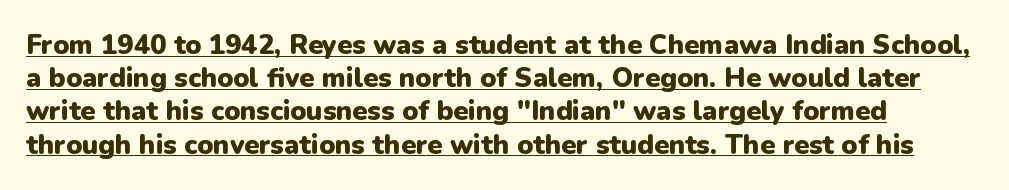
Decoration check: the copy is underlined. One-word summary of the alignment: left. What stands out about the letter spacing? Nothing — it is the standard amount. The passage shown is emphatically bold.
